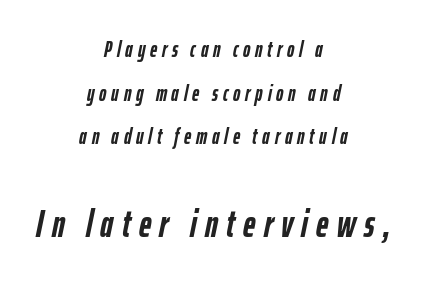
Q: Is the text bold? A: Yes.
Q: Is the text italic (slanted)? A: Yes, it leans right by about 12 degrees.
Q: Is the text underlined? A: No.
Q: How is the paragraph aligned? A: Centered.
Q: Is the spacing between letters normal or unusually wide? A: Unusually wide.
Q: Is the spacing between lines tight, normal or loose? A: Loose.
Q: Which block of text is set in a larger size, the first (top) or the second (bottom)? A: The second (bottom) one.
Q: Width (condensed, normal, or wide)? A: Condensed.
Q: Stroke contrast? A: Low.
Q: x-height? A: Medium.
Q: Monospaced? A: No.
